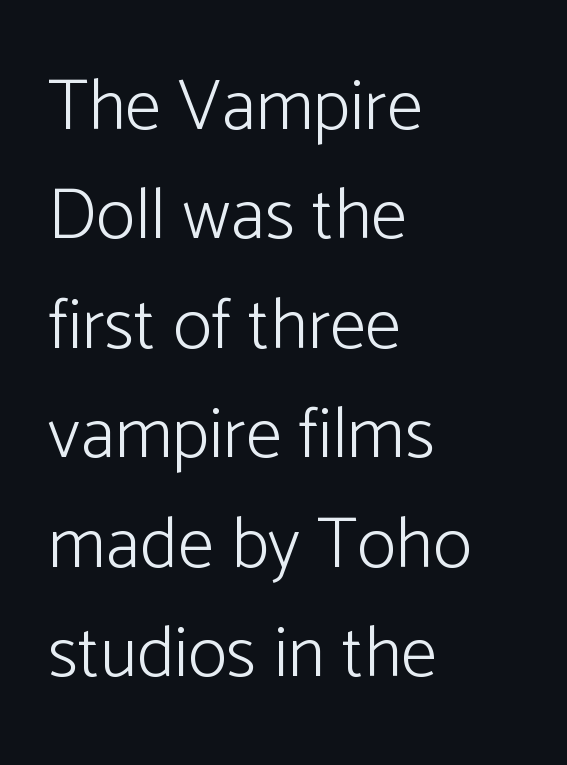
Q: Is the text bold? A: No.
Q: Is the text italic (slanted)? A: No, it is upright.
Q: Is the typeface a serif or a sans-serif typeface? A: Sans-serif.
Q: Is the text underlined? A: No.
Q: How is the paragraph aligned? A: Left-aligned.
Q: Is the spacing between letters normal or unusually wide? A: Normal.
Q: Is the spacing between lines tight, normal or loose? A: Normal.
Q: Width (condensed, normal, or wide)? A: Normal.
Q: Stroke contrast? A: Low.
Q: x-height? A: Medium.
Q: Monospaced? A: No.
